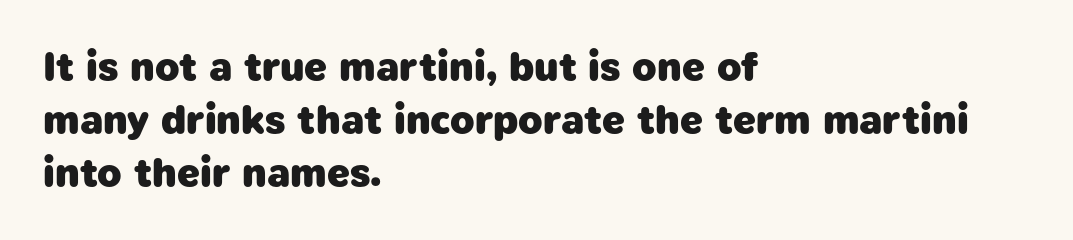
The glyphs in this specimen are sans serif. Heavy, bold letterforms. This block has exactly the height ordinary leading produces. Note the varied advance widths — an 'i' is clearly narrower than an 'm'.
